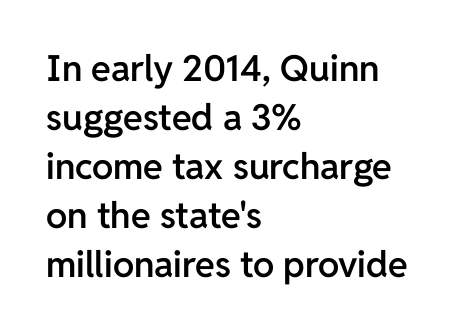
Q: Is the text bold? A: Semi-bold.
Q: Is the text italic (slanted)? A: No, it is upright.
Q: Is the typeface a serif or a sans-serif typeface? A: Sans-serif.
Q: Is the text underlined? A: No.
Q: How is the paragraph aligned? A: Left-aligned.
Q: Is the spacing between letters normal or unusually wide? A: Normal.
Q: Is the spacing between lines tight, normal or loose? A: Normal.
Q: Width (condensed, normal, or wide)? A: Normal.
Q: Stroke contrast? A: Low.
Q: x-height? A: Medium.
Q: Monospaced? A: No.
